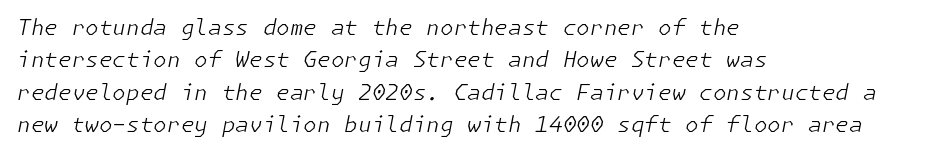
The image shows 22 px text type, italic (leaning right); set left-aligned, normal line spacing (1.47x), normal letter spacing, not underlined.
